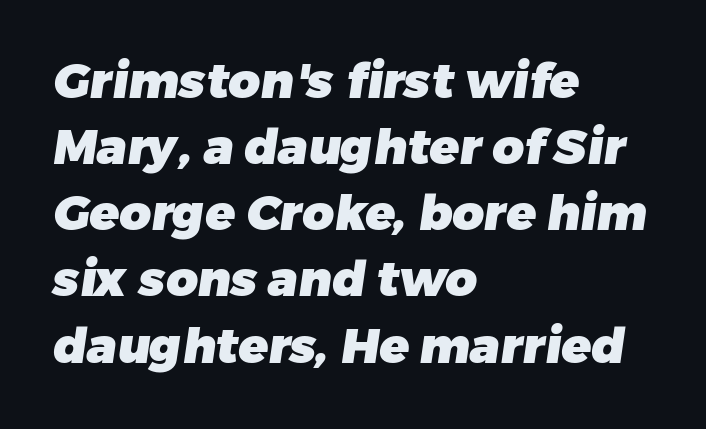
{"serif": "no", "bold": "yes", "weight": "heavy", "width": "normal", "stroke_contrast": "low", "x_height": "medium", "monospaced": "no", "underline": "no", "align": "left", "line_spacing": "normal", "line_spacing_ratio": 1.35, "letter_spacing": "normal", "letter_spacing_em": 0.0, "glyph_px": 49}
